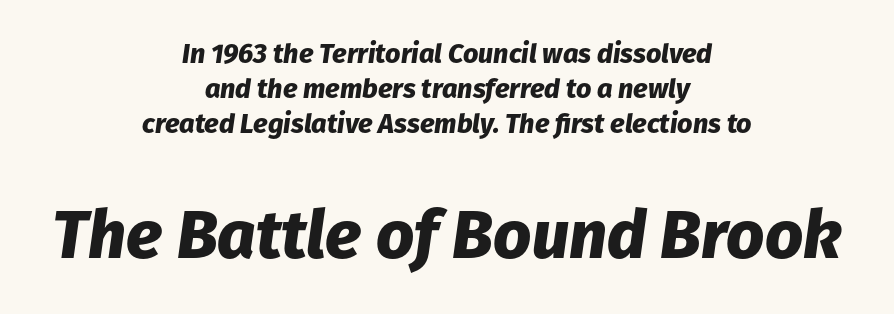
Q: Is the text bold? A: Yes.
Q: Is the text italic (slanted)? A: Yes, it leans right by about 8 degrees.
Q: Is the text underlined? A: No.
Q: How is the paragraph aligned? A: Centered.
Q: Is the spacing between letters normal or unusually wide? A: Normal.
Q: Is the spacing between lines tight, normal or loose? A: Normal.
Q: Which block of text is set in a larger size, the first (top) or the second (bottom)? A: The second (bottom) one.
Q: Width (condensed, normal, or wide)? A: Normal.
Q: Stroke contrast? A: Low.
Q: x-height? A: Medium.
Q: Monospaced? A: No.
